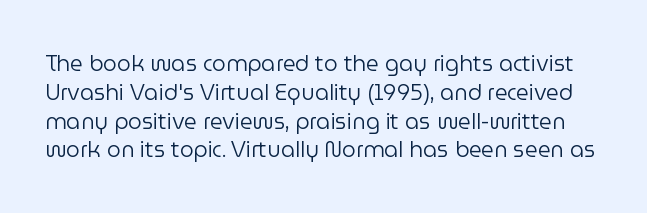
Q: Is the text bold? A: No.
Q: Is the text italic (slanted)? A: No, it is upright.
Q: Is the text underlined? A: No.
Q: Is the spacing between letters normal or unusually wide? A: Normal.
Q: Is the spacing between lines tight, normal or loose? A: Normal.
